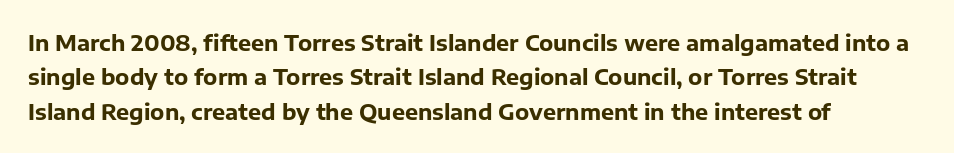
The image shows 22 px bold type, upright; set left-aligned, normal line spacing (1.56x), normal letter spacing, not underlined.
